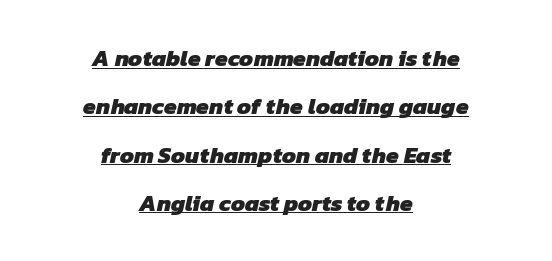
The image shows 23 px bold type; set centered, loose line spacing (2.1x), normal letter spacing, underlined.
